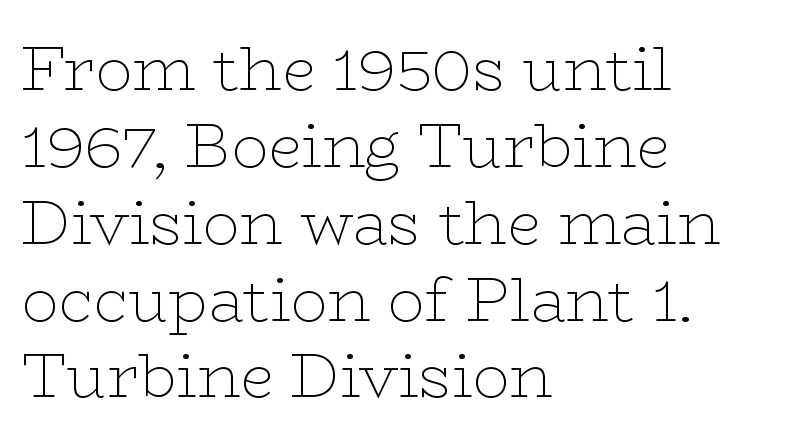
The image shows 61 px thin, wide serif type, upright; set left-aligned, normal line spacing (1.26x), normal letter spacing, not underlined; low stroke contrast and a medium x-height.
